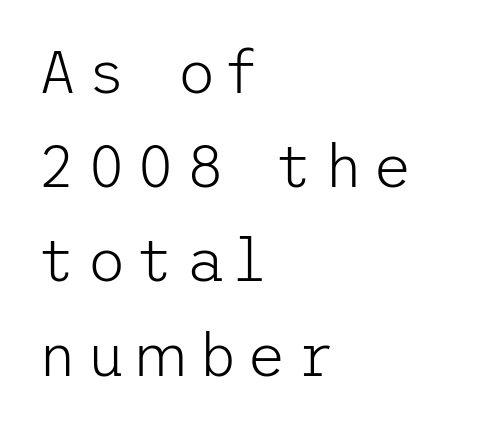
Q: Is the text bold? A: No.
Q: Is the text italic (slanted)? A: No, it is upright.
Q: Is the typeface a serif or a sans-serif typeface? A: Sans-serif.
Q: Is the text underlined? A: No.
Q: How is the paragraph aligned? A: Left-aligned.
Q: Is the spacing between lines tight, normal or loose? A: Normal.
Q: Width (condensed, normal, or wide)? A: Normal.
Q: Stroke contrast? A: Low.
Q: x-height? A: Medium.
